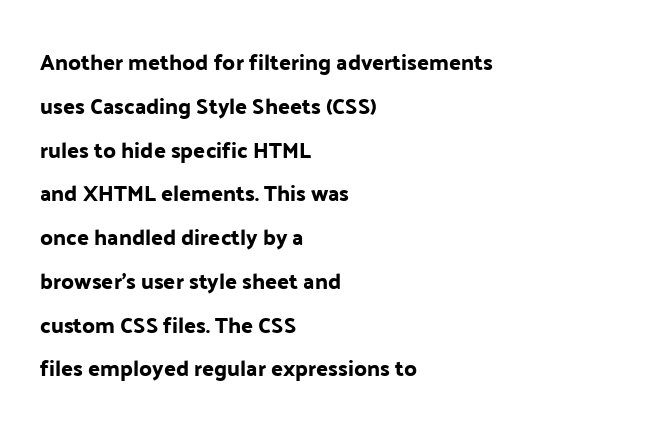
The image shows 22 px text type, upright; set left-aligned, loose line spacing (1.99x), normal letter spacing, not underlined.
